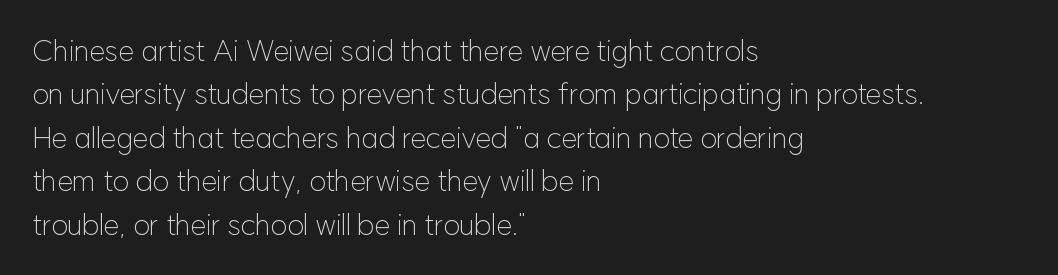
Q: Is the text bold? A: No.
Q: Is the text italic (slanted)? A: No, it is upright.
Q: Is the typeface a serif or a sans-serif typeface? A: Sans-serif.
Q: Is the text underlined? A: No.
Q: How is the paragraph aligned? A: Left-aligned.
Q: Is the spacing between letters normal or unusually wide? A: Normal.
Q: Is the spacing between lines tight, normal or loose? A: Normal.
Q: Width (condensed, normal, or wide)? A: Normal.
Q: Stroke contrast? A: Low.
Q: x-height? A: Medium.
Q: Monospaced? A: No.
